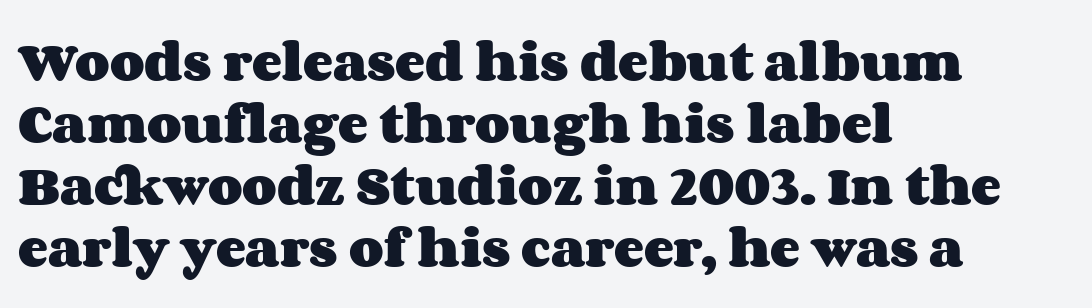
The image shows 45 px heavy, wide type, upright; set left-aligned, normal line spacing (1.38x), normal letter spacing, not underlined; medium stroke contrast and a large x-height.
